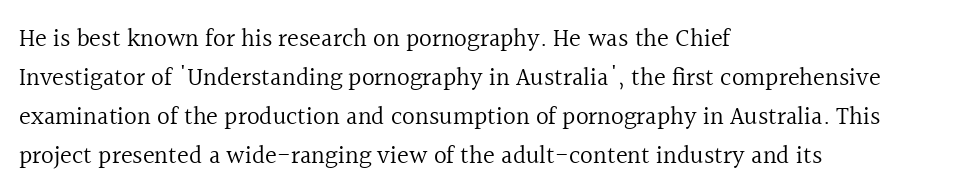
{"italic": "no", "bold": "no", "underline": "no", "align": "left", "line_spacing": "normal", "line_spacing_ratio": 1.56, "letter_spacing": "normal", "letter_spacing_em": 0.0, "glyph_px": 25}
